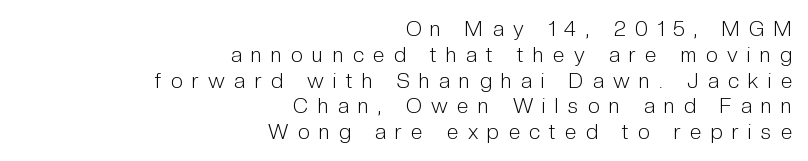
These lines have a slow, spaced-out rhythm from letter to letter. Italic? Not at all — the glyphs are vertical. The lines in this sample share a right terminus and differ only in where they begin. The strokes carry an ordinary text weight at most. The space beneath each line is pristine and unruled.
